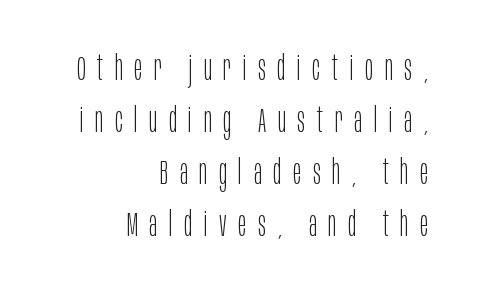
{"serif": "no", "italic": "no", "bold": "no", "weight": "light", "width": "condensed", "stroke_contrast": "low", "x_height": "large", "monospaced": "no", "underline": "no", "align": "right", "line_spacing": "normal", "line_spacing_ratio": 1.53, "letter_spacing": "wide", "letter_spacing_em": 0.34, "glyph_px": 34}
